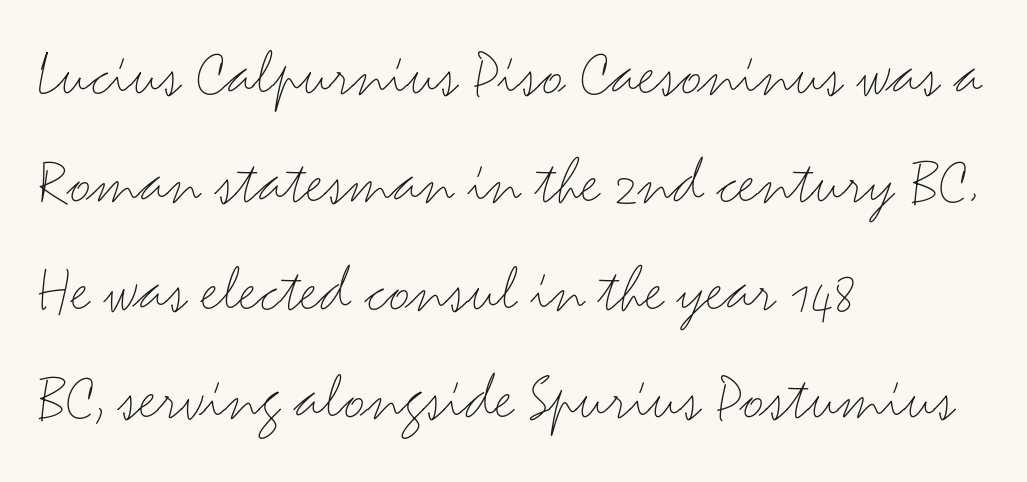
The image shows 68 px light, wide sans-serif type; set left-aligned, normal line spacing (1.59x), normal letter spacing, not underlined; medium stroke contrast and a small x-height.
